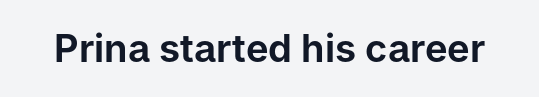
The image shows 38 px sans-serif type, upright; set normal letter spacing, not underlined; low stroke contrast and a medium x-height.
